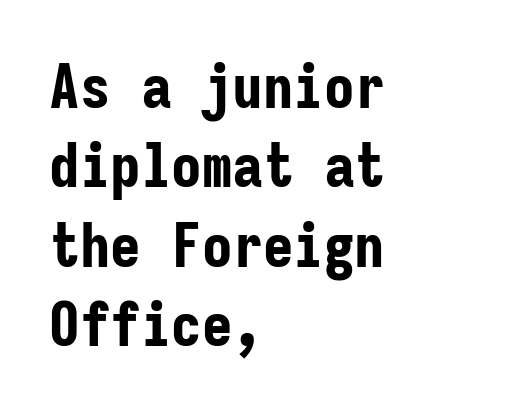
Q: Is the text bold? A: Yes.
Q: Is the text italic (slanted)? A: No, it is upright.
Q: Is the typeface a serif or a sans-serif typeface? A: Sans-serif.
Q: Is the text underlined? A: No.
Q: How is the paragraph aligned? A: Left-aligned.
Q: Is the spacing between letters normal or unusually wide? A: Normal.
Q: Is the spacing between lines tight, normal or loose? A: Normal.
Q: Width (condensed, normal, or wide)? A: Condensed.
Q: Stroke contrast? A: Low.
Q: x-height? A: Medium.
Q: Monospaced? A: Yes.
